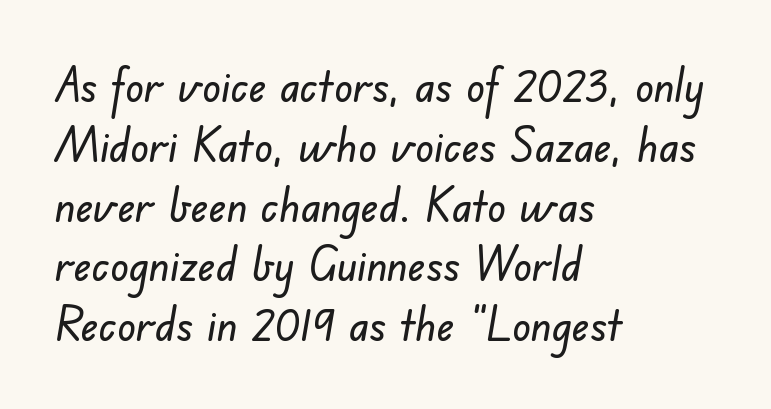
Nobody touched the tracking dial on this one. Grotesque or geometric, the face here clearly has no serifs. This sample is left-justified, so line endings fall wherever the words run out. Descenders hang freely into open space. Here the designer chose a conventional face with non-uniform glyph widths. Regular leading.
